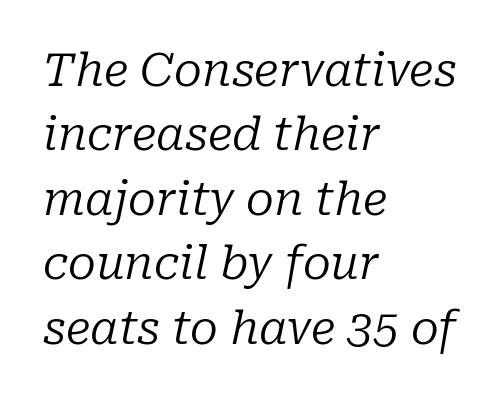
{"serif": "yes", "italic": "yes", "lean": "right", "slant_degrees": 10, "bold": "no", "weight": "regular", "width": "normal", "stroke_contrast": "low", "x_height": "medium", "monospaced": "no", "underline": "no", "align": "left", "line_spacing": "normal", "line_spacing_ratio": 1.4, "letter_spacing": "normal", "letter_spacing_em": 0.0, "glyph_px": 46}
